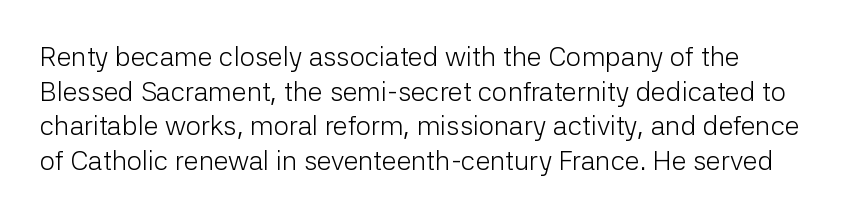
{"italic": "no", "bold": "no", "underline": "no", "line_spacing": "normal", "line_spacing_ratio": 1.28, "letter_spacing": "normal", "letter_spacing_em": 0.0, "glyph_px": 27}
